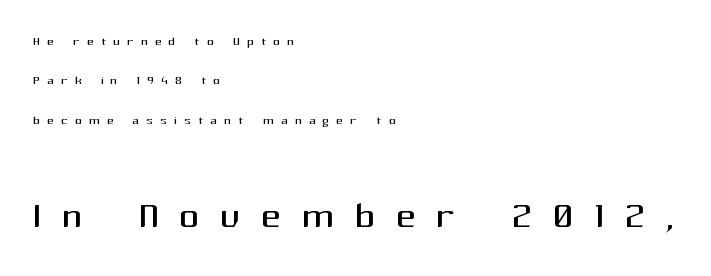
Q: Is the text bold? A: No.
Q: Is the text italic (slanted)? A: No, it is upright.
Q: Is the typeface a serif or a sans-serif typeface? A: Sans-serif.
Q: Is the text underlined? A: No.
Q: How is the paragraph aligned? A: Left-aligned.
Q: Is the spacing between letters normal or unusually wide? A: Unusually wide.
Q: Is the spacing between lines tight, normal or loose? A: Loose.
Q: Which block of text is set in a larger size, the first (top) or the second (bottom)? A: The second (bottom) one.
Q: Width (condensed, normal, or wide)? A: Normal.
Q: Stroke contrast? A: Medium.
Q: x-height? A: Medium.
Q: Monospaced? A: No.
